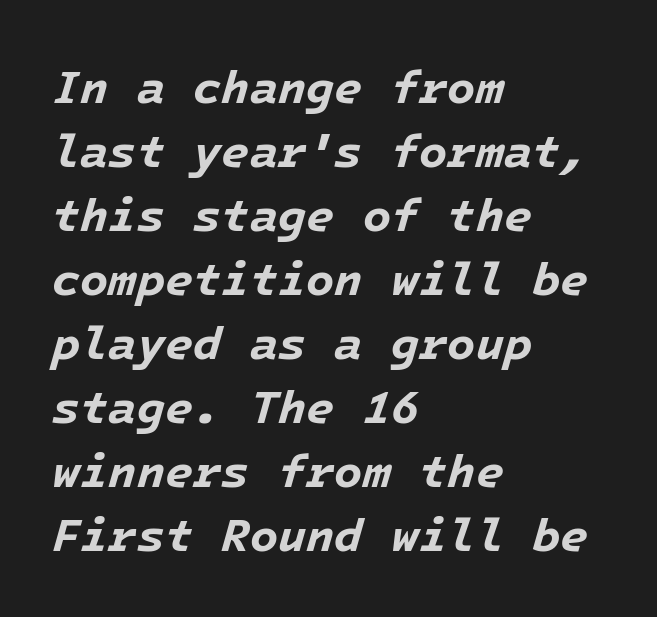
{"italic": "yes", "lean": "right", "slant_degrees": 16, "bold": "yes", "weight": "bold", "width": "normal", "stroke_contrast": "low", "x_height": "medium", "underline": "no", "align": "left", "line_spacing": "normal", "line_spacing_ratio": 1.39, "letter_spacing": "normal", "letter_spacing_em": 0.0, "glyph_px": 46}
